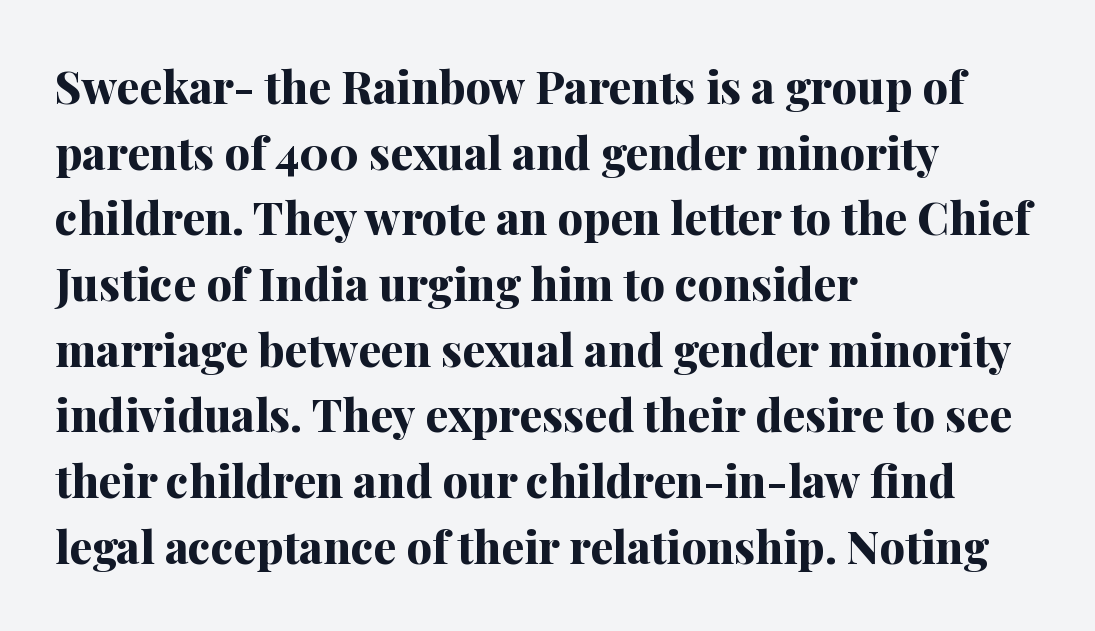
{"serif": "yes", "italic": "no", "bold": "yes", "weight": "bold", "width": "normal", "stroke_contrast": "medium", "x_height": "medium", "monospaced": "no", "underline": "no", "align": "left", "line_spacing": "normal", "line_spacing_ratio": 1.46, "letter_spacing": "normal", "letter_spacing_em": 0.0, "glyph_px": 45}
